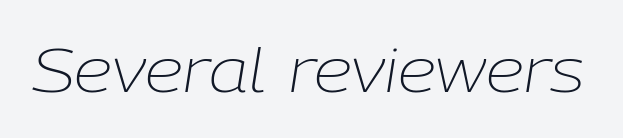
Q: Is the text bold? A: No.
Q: Is the text italic (slanted)? A: Yes, it leans right by about 9 degrees.
Q: Is the text underlined? A: No.
Q: Is the spacing between letters normal or unusually wide? A: Normal.
Q: Width (condensed, normal, or wide)? A: Normal.
Q: Stroke contrast? A: Low.
Q: x-height? A: Medium.
Q: Monospaced? A: No.
